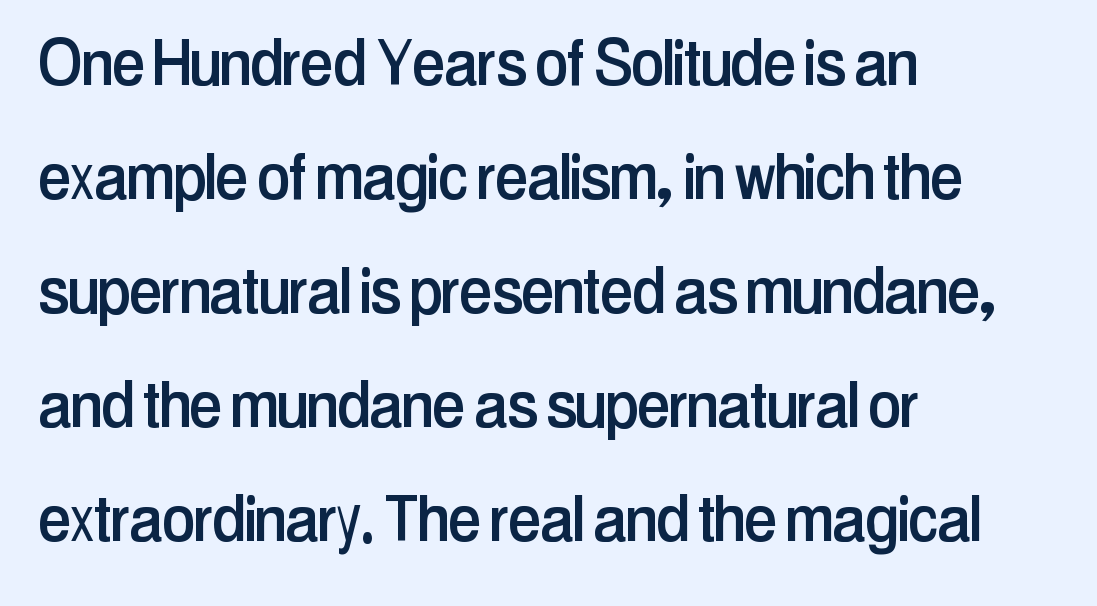
{"serif": "no", "italic": "no", "width": "condensed", "stroke_contrast": "low", "x_height": "medium", "monospaced": "no", "underline": "no", "align": "left", "line_spacing": "normal", "line_spacing_ratio": 1.52, "letter_spacing": "normal", "letter_spacing_em": 0.0, "glyph_px": 75}
